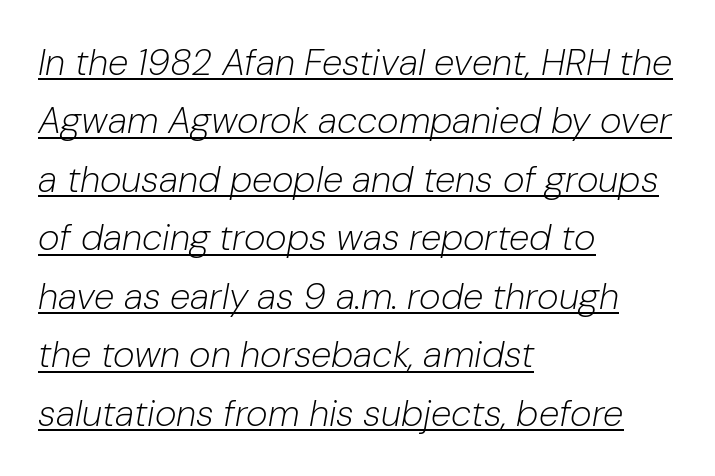
Q: Is the text bold? A: No.
Q: Is the text italic (slanted)? A: Yes, it leans right by about 10 degrees.
Q: Is the text underlined? A: Yes.
Q: How is the paragraph aligned? A: Left-aligned.
Q: Is the spacing between letters normal or unusually wide? A: Normal.
Q: Is the spacing between lines tight, normal or loose? A: Normal.
Q: Width (condensed, normal, or wide)? A: Normal.
Q: Stroke contrast? A: Low.
Q: x-height? A: Medium.
Q: Monospaced? A: No.
